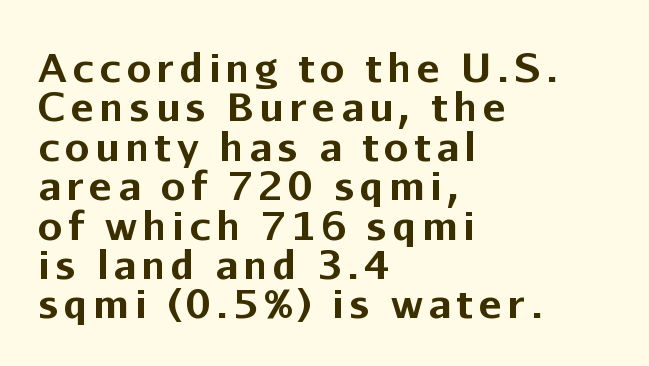
Letterform terminals end flat and unadorned throughout the passage. Posture: vertical. Looks like regular typesetting: each glyph gets only the width it needs. The paragraph shown leans on its left margin. Descender tails drop into unmarked territory.
